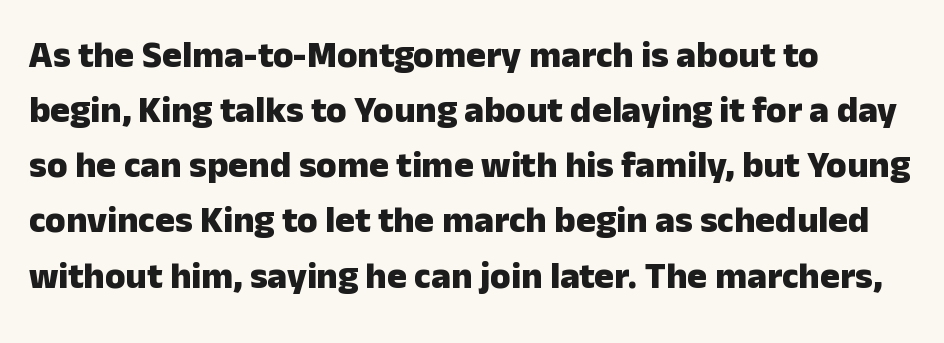
{"serif": "no", "italic": "no", "bold": "yes", "weight": "heavy", "width": "normal", "stroke_contrast": "low", "x_height": "medium", "monospaced": "no", "underline": "no", "align": "left", "line_spacing": "normal", "line_spacing_ratio": 1.49, "letter_spacing": "normal", "letter_spacing_em": 0.0, "glyph_px": 37}
